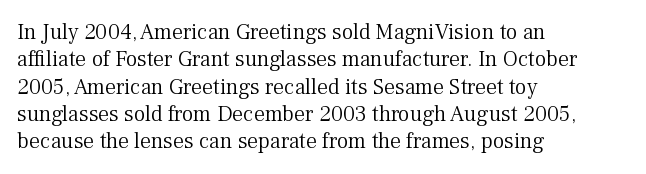
Rendered with straight, roman letterforms. Weight: not bold — regular or lighter. Words appear dense and cohesive because spacing is normal. Horizontal alignment here is leftward, the default for most running prose. A clean baseline with only descenders dipping below it.
